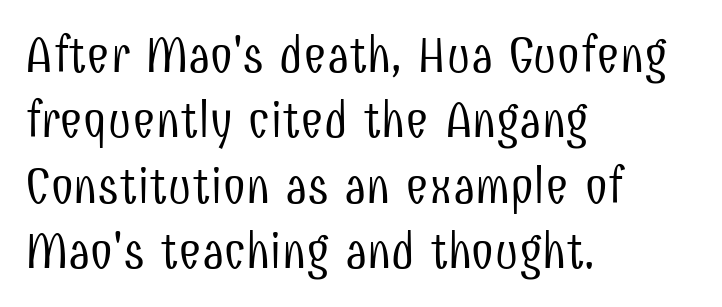
Horizontally, the lines are justified to the leading edge only. These lines are rendered in a variable-pitch font. Nope, not italic — everything's standing straight. Characters follow at the spacing the type designer built in.
